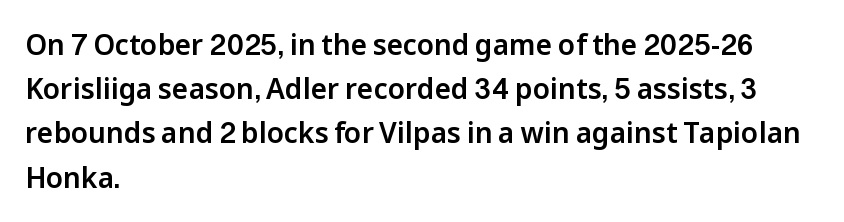
{"serif": "no", "italic": "no", "width": "normal", "stroke_contrast": "low", "x_height": "medium", "monospaced": "no", "underline": "no", "align": "left", "line_spacing": "normal", "line_spacing_ratio": 1.58, "letter_spacing": "normal", "letter_spacing_em": 0.0, "glyph_px": 28}
